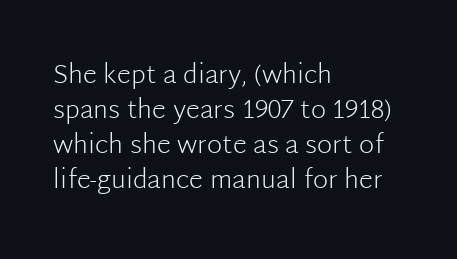
The image shows 26 px text type, upright; set left-aligned, normal line spacing (1.34x), normal letter spacing, not underlined.
